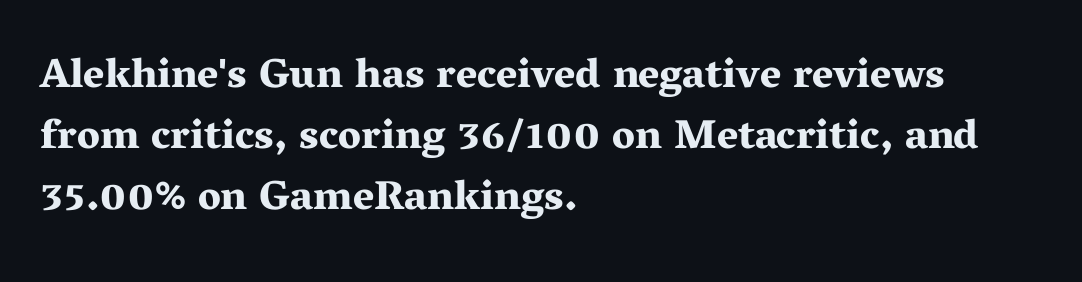
The image shows 41 px bold, wide serif type, upright; set left-aligned, normal line spacing (1.49x), normal letter spacing, not underlined; medium stroke contrast and a medium x-height.
